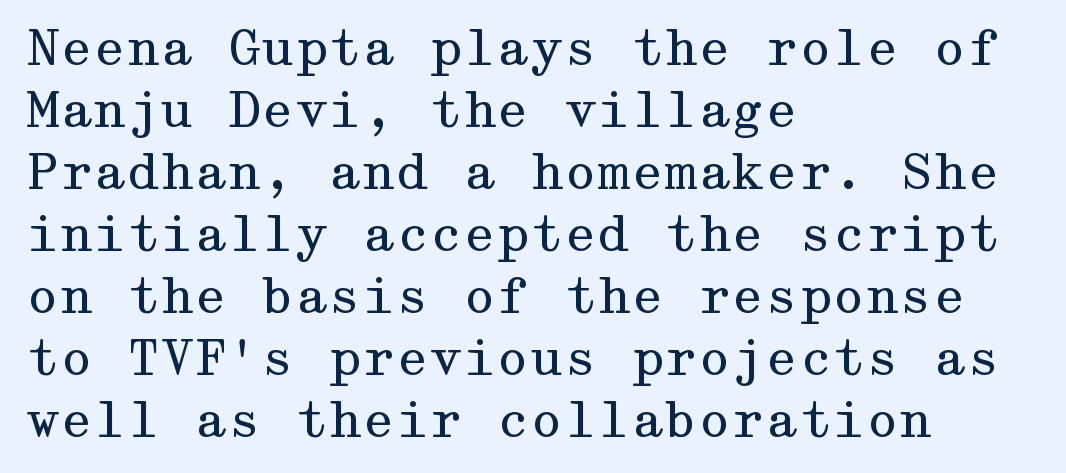
Regular leading. Beneath every word, the page is bare. Observe the serifs anchoring each vertical stroke in this sample. The letters look calm and open, with moderate or lighter stems. Is the block centered? No — it sits flush against the left margin. Characters remain perfectly vertical along every line.
